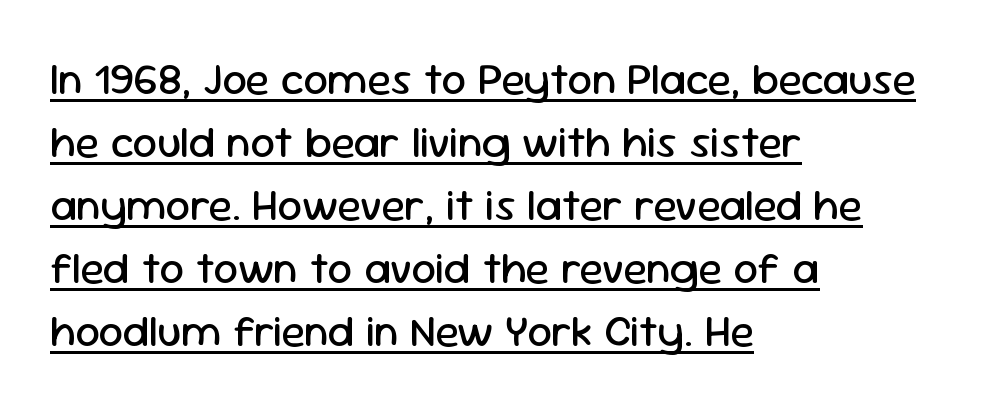
{"serif": "no", "italic": "no", "bold": "no", "weight": "regular", "width": "normal", "stroke_contrast": "low", "x_height": "medium", "monospaced": "no", "underline": "yes", "align": "left", "line_spacing": "normal", "line_spacing_ratio": 1.43, "letter_spacing": "normal", "letter_spacing_em": 0.0, "glyph_px": 44}
